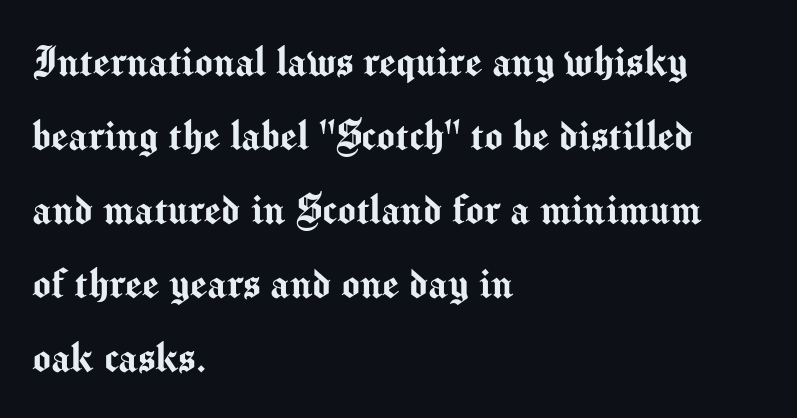
The image shows 48 px sans-serif type, upright; set left-aligned, normal line spacing (1.54x), normal letter spacing, not underlined; medium stroke contrast and a medium x-height.
